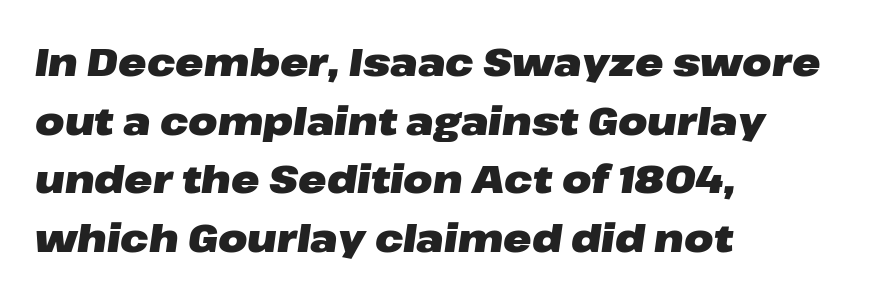
Does the lettering tilt? It does — this is italic. Do the characters align in a grid? No, the font is proportional. Normally led — the rows are evenly, conventionally spaced. The gaps between neighbouring characters are ordinary and unremarkable. The lines are quadded left. Emphasis by weight is at full strength: bold.
